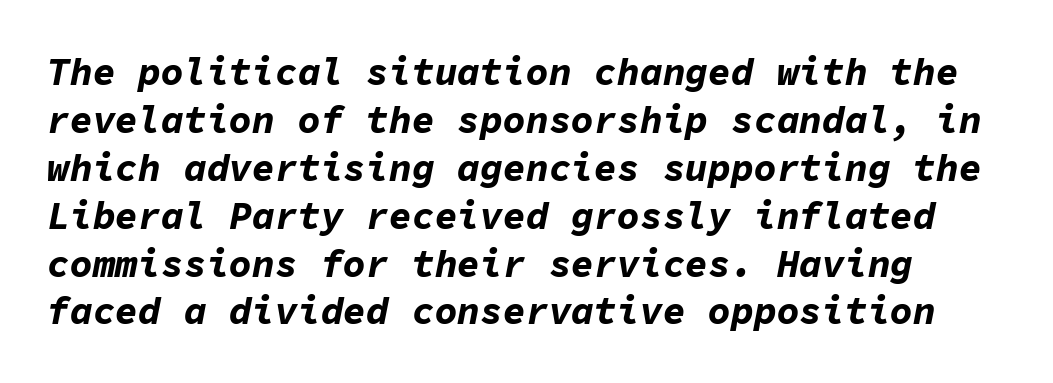
Q: Is the text bold? A: Yes.
Q: Is the text italic (slanted)? A: Yes, it leans right by about 11 degrees.
Q: Is the text underlined? A: No.
Q: Is the spacing between letters normal or unusually wide? A: Normal.
Q: Is the spacing between lines tight, normal or loose? A: Normal.
Q: Width (condensed, normal, or wide)? A: Normal.
Q: Stroke contrast? A: Low.
Q: x-height? A: Medium.
Q: Monospaced? A: Yes.
